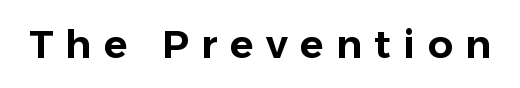
Q: Is the text italic (slanted)? A: No, it is upright.
Q: Is the typeface a serif or a sans-serif typeface? A: Sans-serif.
Q: Is the text underlined? A: No.
Q: Is the spacing between letters normal or unusually wide? A: Unusually wide.
Q: Width (condensed, normal, or wide)? A: Normal.
Q: Stroke contrast? A: Low.
Q: x-height? A: Medium.
Q: Monospaced? A: No.
